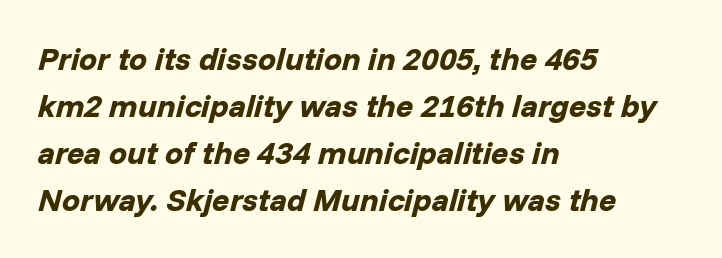
{"italic": "yes", "lean": "right", "slant_degrees": 14, "bold": "yes", "weight": "bold", "width": "normal", "stroke_contrast": "low", "x_height": "medium", "monospaced": "no", "underline": "no", "align": "left", "line_spacing": "normal", "line_spacing_ratio": 1.47, "letter_spacing": "normal", "letter_spacing_em": 0.0, "glyph_px": 32}
